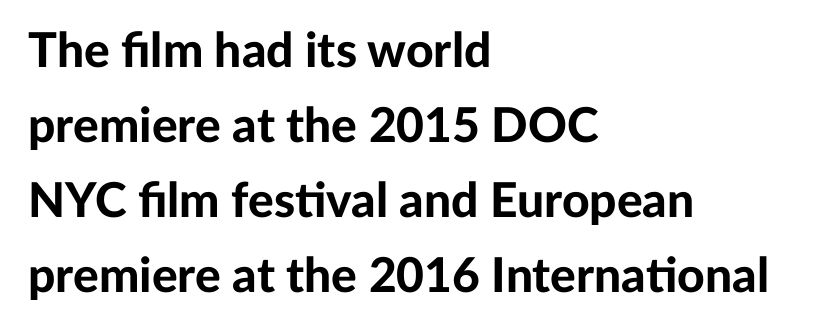
The image shows 48 px bold sans-serif type, upright; set left-aligned, normal line spacing (1.56x), normal letter spacing, not underlined; low stroke contrast and a medium x-height.
